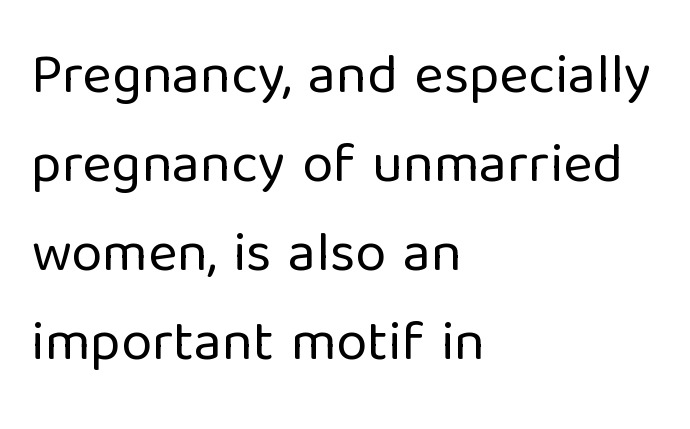
Q: Is the text bold? A: No.
Q: Is the text italic (slanted)? A: No, it is upright.
Q: Is the typeface a serif or a sans-serif typeface? A: Sans-serif.
Q: Is the text underlined? A: No.
Q: How is the paragraph aligned? A: Left-aligned.
Q: Is the spacing between letters normal or unusually wide? A: Normal.
Q: Is the spacing between lines tight, normal or loose? A: Normal.
Q: Width (condensed, normal, or wide)? A: Normal.
Q: Stroke contrast? A: Low.
Q: x-height? A: Medium.
Q: Monospaced? A: No.
